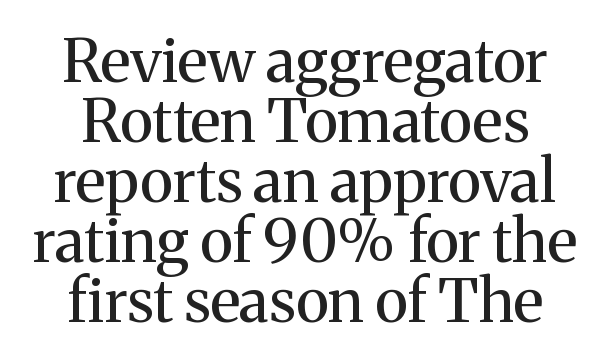
The vertical gap from one line to the next is small. The compositor balanced each line on the midline. Unlike a clean sans, this face finishes its strokes with serifs. Does the lettering tilt? It doesn't — this is upright. The font is comparable to plain body text, perhaps lighter.
